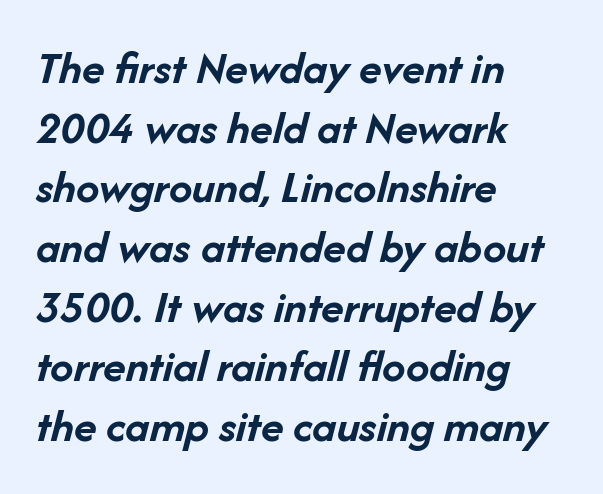
{"italic": "yes", "lean": "right", "slant_degrees": 14, "bold": "yes", "weight": "semibold", "width": "normal", "stroke_contrast": "low", "x_height": "medium", "monospaced": "no", "underline": "no", "align": "left", "line_spacing": "normal", "line_spacing_ratio": 1.27, "letter_spacing": "normal", "letter_spacing_em": 0.0, "glyph_px": 47}
